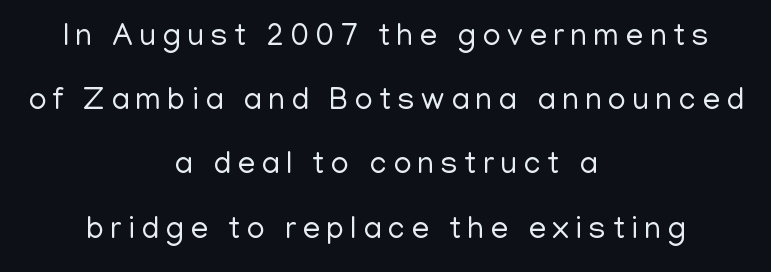
Q: Is the text bold? A: No.
Q: Is the text italic (slanted)? A: No, it is upright.
Q: Is the typeface a serif or a sans-serif typeface? A: Sans-serif.
Q: Is the text underlined? A: No.
Q: How is the paragraph aligned? A: Centered.
Q: Is the spacing between letters normal or unusually wide? A: Unusually wide.
Q: Is the spacing between lines tight, normal or loose? A: Loose.
Q: Width (condensed, normal, or wide)? A: Normal.
Q: Stroke contrast? A: Low.
Q: x-height? A: Medium.
Q: Monospaced? A: No.
